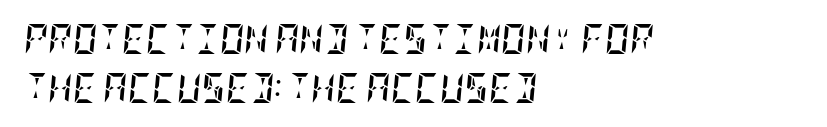
Q: Is the text bold? A: Yes.
Q: Is the text italic (slanted)? A: Yes, it leans right by about 5 degrees.
Q: Is the text underlined? A: No.
Q: How is the paragraph aligned? A: Left-aligned.
Q: Is the spacing between letters normal or unusually wide? A: Normal.
Q: Is the spacing between lines tight, normal or loose? A: Normal.
Q: Width (condensed, normal, or wide)? A: Condensed.
Q: Stroke contrast? A: Low.
Q: x-height? A: Large.
